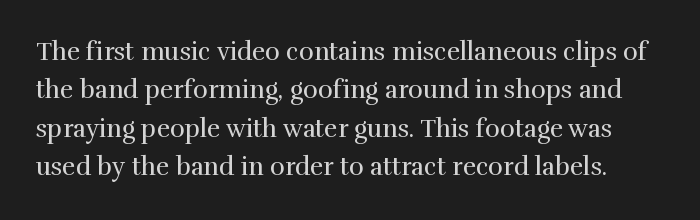
The image shows 25 px text type, upright; set normal line spacing (1.54x), normal letter spacing, not underlined.
